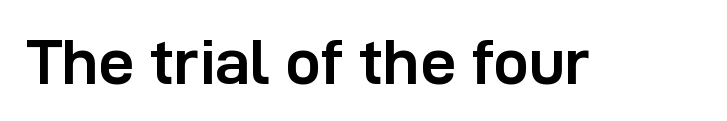
The image shows 64 px semibold sans-serif type, upright; set normal letter spacing, not underlined; low stroke contrast and a medium x-height.
